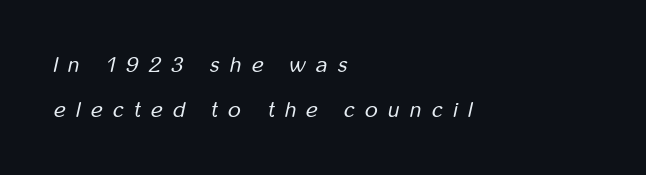
The image shows 22 px text type, italic (leaning right); set left-aligned, loose line spacing (2.03x), unusually wide letter spacing (+0.48 em), not underlined.
